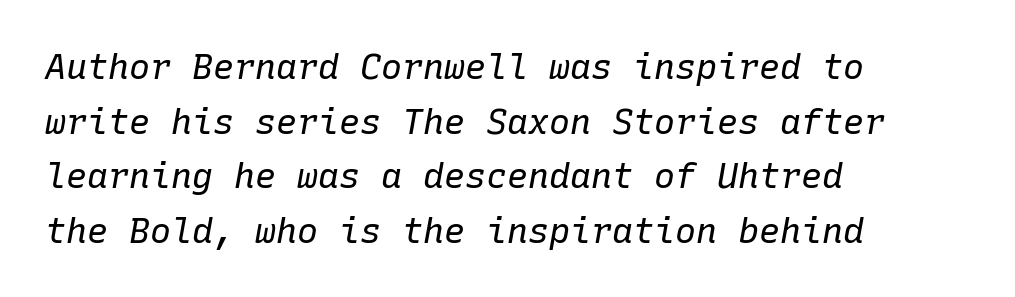
{"italic": "yes", "lean": "right", "slant_degrees": 10, "bold": "no", "weight": "regular", "width": "normal", "stroke_contrast": "low", "x_height": "medium", "monospaced": "yes", "underline": "no", "align": "left", "line_spacing": "normal", "line_spacing_ratio": 1.56, "letter_spacing": "normal", "letter_spacing_em": 0.0, "glyph_px": 35}
